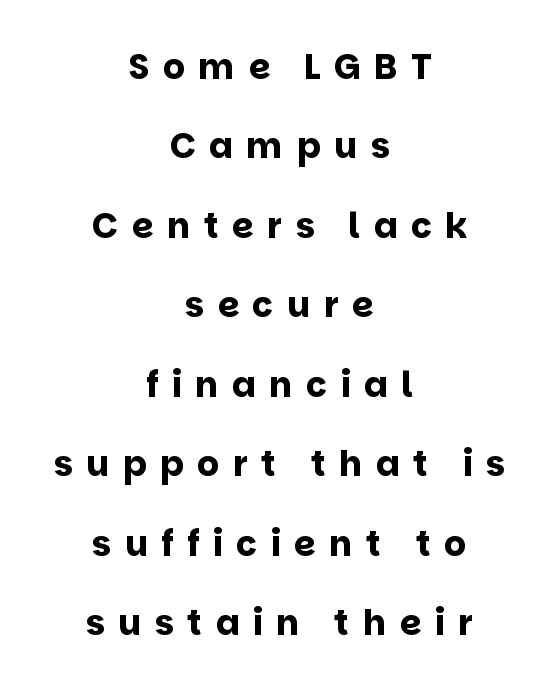
The horizontal fit of the characters is loose and conspicuously gappy. Tall strokes in this sample are plumb rather than angled. In terms of letterform style, serifs are entirely absent. The space beneath each line is pristine and unruled. Reading down the column, the eye jumps a long way to each next line. The lines in this sample share a center point and differ in where they start and stop.
